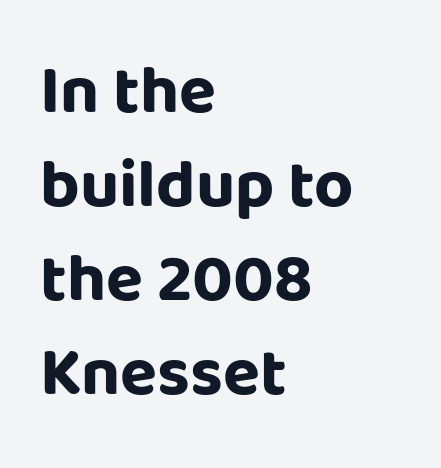
The image shows 68 px bold sans-serif type, upright; set left-aligned, normal line spacing (1.38x), normal letter spacing, not underlined; low stroke contrast and a large x-height.
